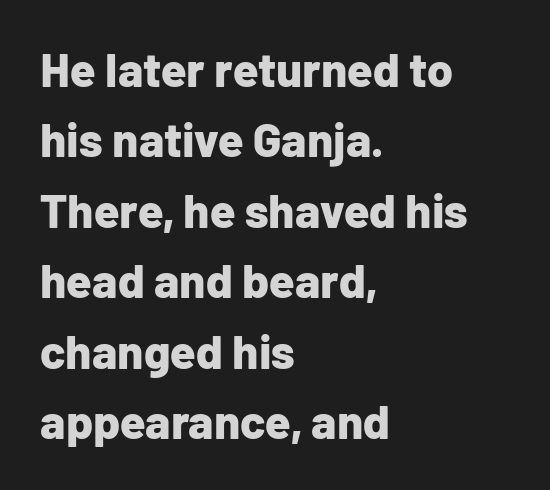
Q: Is the text bold? A: Yes.
Q: Is the text italic (slanted)? A: No, it is upright.
Q: Is the typeface a serif or a sans-serif typeface? A: Sans-serif.
Q: Is the text underlined? A: No.
Q: How is the paragraph aligned? A: Left-aligned.
Q: Is the spacing between letters normal or unusually wide? A: Normal.
Q: Is the spacing between lines tight, normal or loose? A: Normal.
Q: Width (condensed, normal, or wide)? A: Normal.
Q: Stroke contrast? A: Low.
Q: x-height? A: Medium.
Q: Monospaced? A: No.
